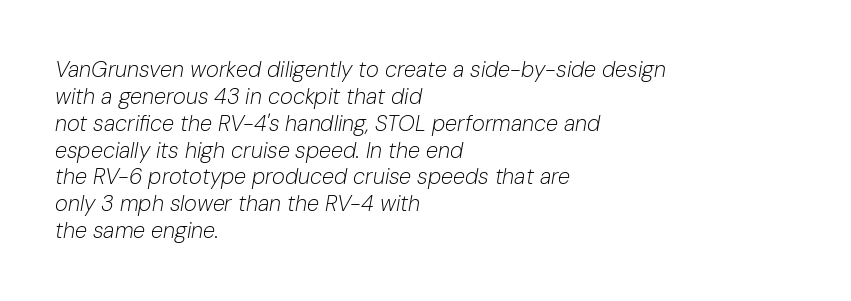
Weight: regular or lighter. The letterforms sit shoulder to shoulder at normal distance. A student would call this left alignment; a typographer would say flush left, rag right. You can tell it's italic because the verticals aren't actually vertical.
